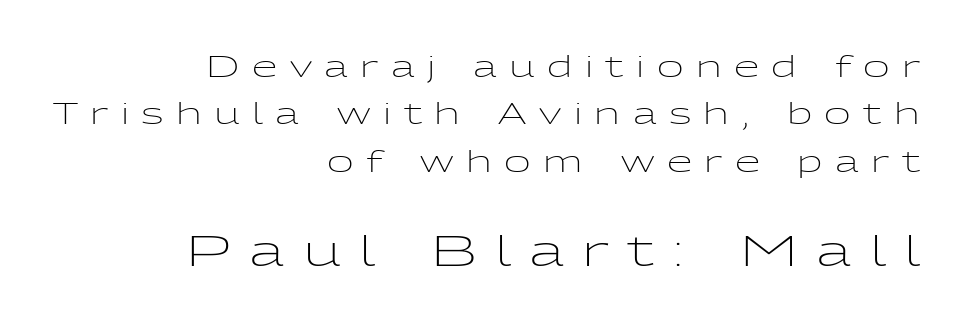
In this sample the second text group is rendered at the bigger scale. Grotesque or geometric, the face here clearly has no serifs. Does the copy run flush right? Yes — the right margin is perfectly even. Do the letters lean? They stand straight. Someone cranked the tracking dial way up on this one.
